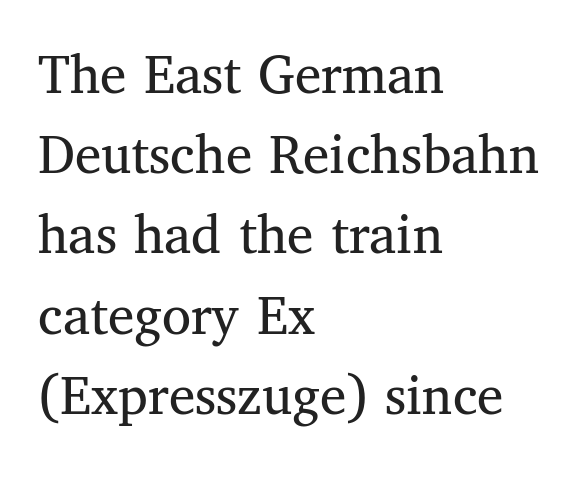
The image shows 59 px regular-weight serif type, upright; set left-aligned, normal line spacing (1.36x), normal letter spacing, not underlined; medium stroke contrast and a medium x-height.
